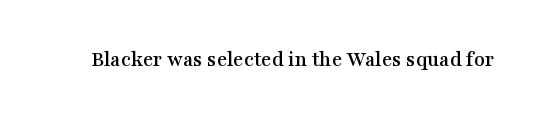
The image shows 22 px text type, upright; set normal letter spacing, not underlined.
